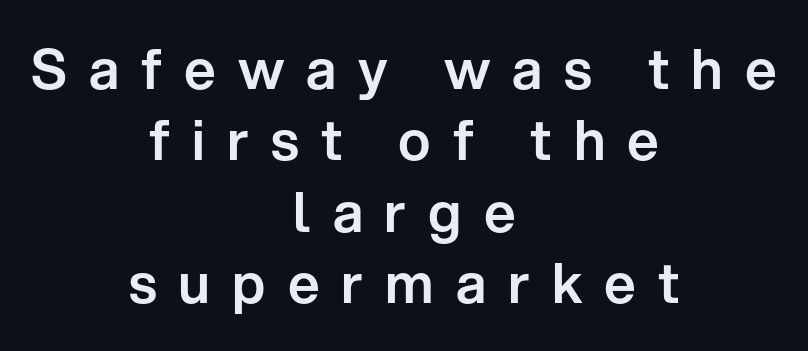
Descenders are the only things crossing below the line. Loose tracking; the words dissolve into strings of separated letters. The rendering uses natural spacing where letterforms have individual widths. Font category for this specimen: sans-serif. Whoever set this chose a conventional vertical rhythm.
